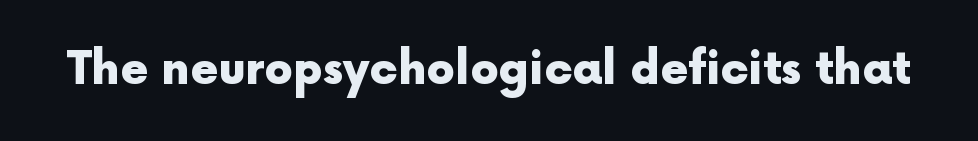
Descenders hang freely into open space. These lines are rendered in a variable-pitch font. The text was rendered using a sans face with plain stroke endings. Each glyph is drawn with heavy, bold strokes.
